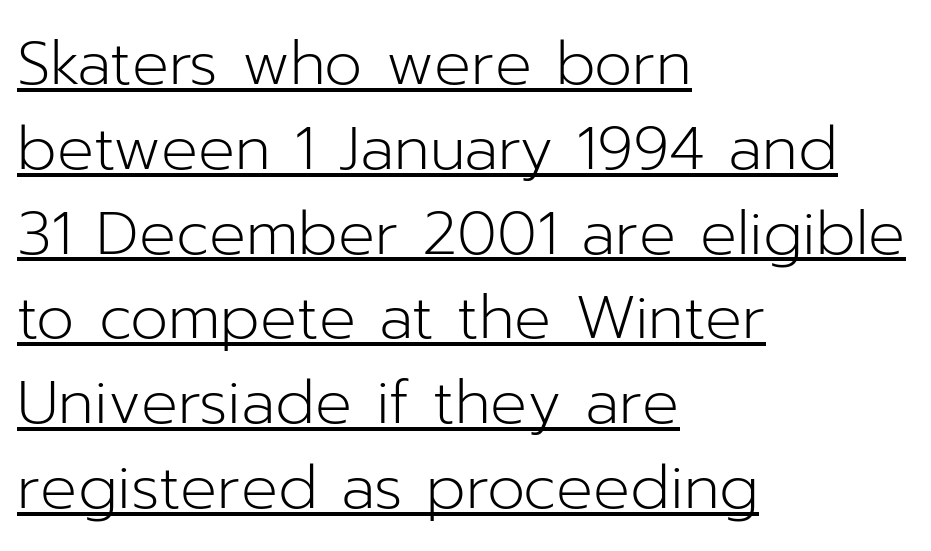
Q: Is the text bold? A: No.
Q: Is the text italic (slanted)? A: No, it is upright.
Q: Is the typeface a serif or a sans-serif typeface? A: Sans-serif.
Q: Is the text underlined? A: Yes.
Q: How is the paragraph aligned? A: Left-aligned.
Q: Is the spacing between letters normal or unusually wide? A: Normal.
Q: Is the spacing between lines tight, normal or loose? A: Normal.
Q: Width (condensed, normal, or wide)? A: Normal.
Q: Stroke contrast? A: Low.
Q: x-height? A: Medium.
Q: Monospaced? A: No.
